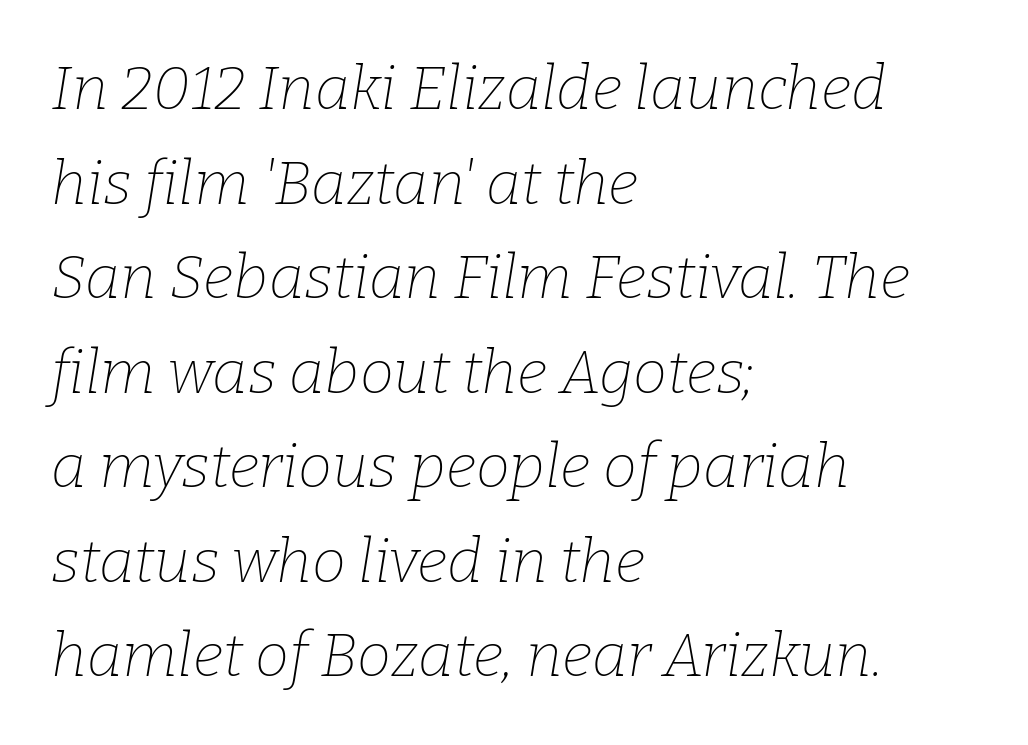
{"serif": "yes", "italic": "yes", "lean": "right", "slant_degrees": 9, "bold": "no", "weight": "thin", "width": "normal", "stroke_contrast": "low", "x_height": "medium", "monospaced": "no", "underline": "no", "align": "left", "line_spacing": "normal", "line_spacing_ratio": 1.55, "letter_spacing": "normal", "letter_spacing_em": 0.0, "glyph_px": 61}
